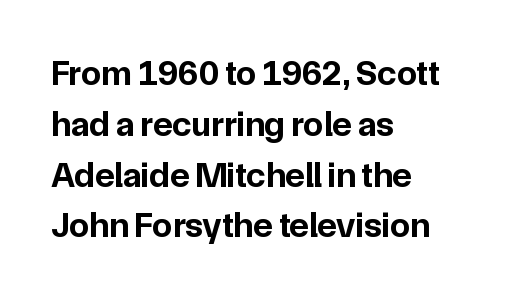
{"serif": "no", "italic": "no", "bold": "yes", "weight": "bold", "width": "normal", "stroke_contrast": "low", "x_height": "medium", "monospaced": "no", "underline": "no", "align": "left", "line_spacing": "normal", "line_spacing_ratio": 1.41, "letter_spacing": "normal", "letter_spacing_em": 0.0, "glyph_px": 36}
